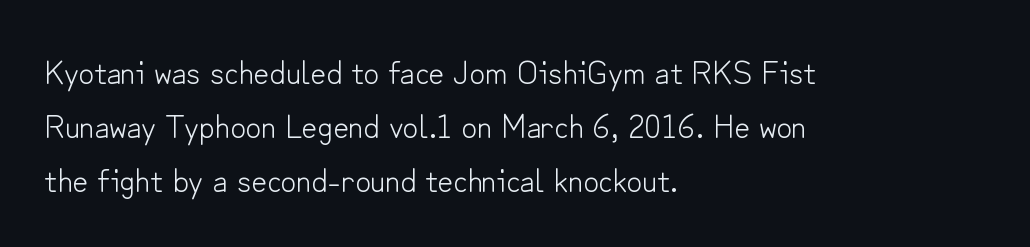
The face used here is a sans, in the tradition of grotesques and geometrics. The axis of the letterforms is exactly vertical. No extra ink here — the face is not bold. Students, note that the glyphs here touch the page at normal intervals. Varying glyph widths throughout — classic text-font behaviour.
